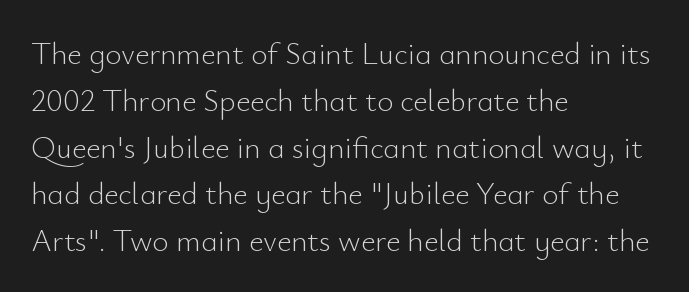
I'd call this a sans setting — the letters go barefoot. Unmarked baselines from the first word to the last. You could not count columns in this text — the font is proportionally spaced. Nope, not italic — everything's standing straight. The setting favours the left margin, as ordinary paragraphs usually do. The leading is moderate, giving the passage an even texture.
